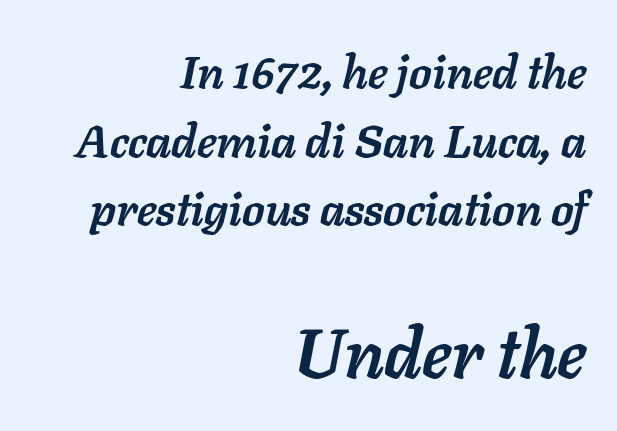
The image shows 69 px semibold type, italic (leaning right); set right-aligned, normal line spacing (1.49x), normal letter spacing, not underlined; the second (bottom) block is 1.5x larger; low stroke contrast and a medium x-height.
